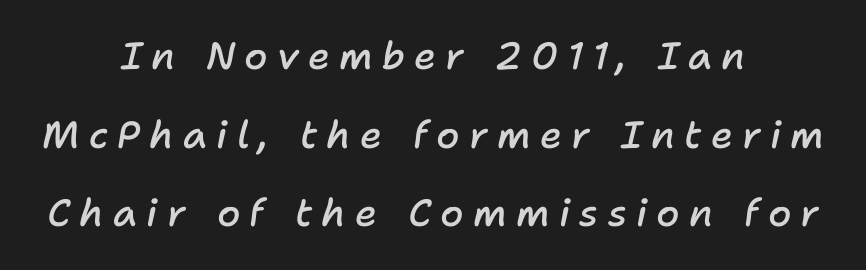
Q: Is the text bold? A: Semi-bold.
Q: Is the text italic (slanted)? A: Yes, it leans right by about 11 degrees.
Q: Is the text underlined? A: No.
Q: How is the paragraph aligned? A: Centered.
Q: Is the spacing between letters normal or unusually wide? A: Unusually wide.
Q: Is the spacing between lines tight, normal or loose? A: Loose.
Q: Width (condensed, normal, or wide)? A: Normal.
Q: Stroke contrast? A: Low.
Q: x-height? A: Medium.
Q: Monospaced? A: No.
